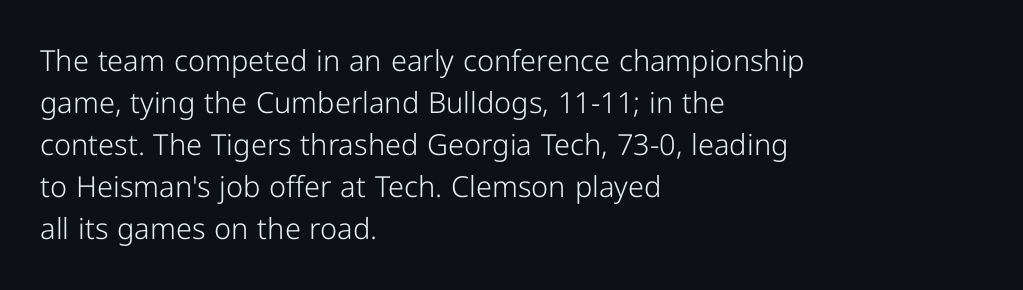
{"serif": "no", "italic": "no", "bold": "no", "weight": "light", "width": "normal", "stroke_contrast": "low", "x_height": "medium", "monospaced": "no", "underline": "no", "align": "left", "line_spacing": "normal", "line_spacing_ratio": 1.45, "letter_spacing": "normal", "letter_spacing_em": 0.0, "glyph_px": 29}
